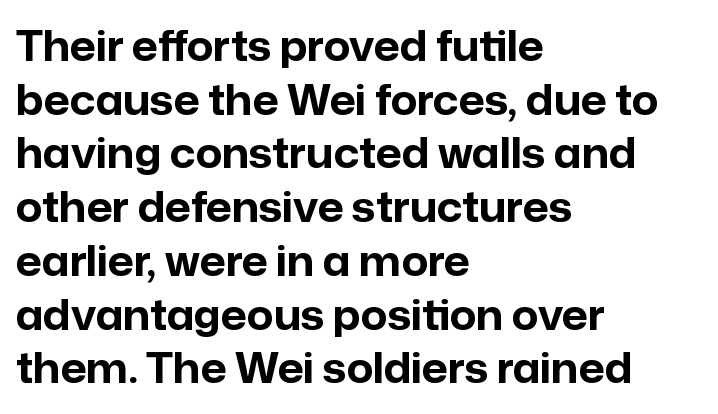
The string is rendered with underlining switched off. The font is running at its bold setting. Vertical strokes here are truly vertical. Normally led — the rows are evenly, conventionally spaced.
